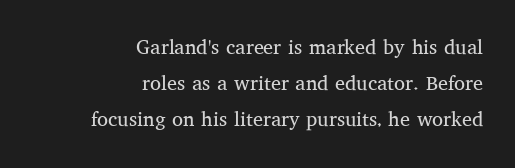
Q: Is the text bold? A: No.
Q: Is the text italic (slanted)? A: No, it is upright.
Q: Is the text underlined? A: No.
Q: How is the paragraph aligned? A: Right-aligned.
Q: Is the spacing between letters normal or unusually wide? A: Normal.
